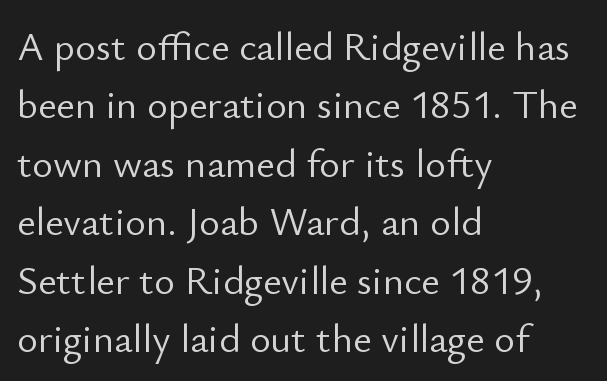
Q: Is the text bold? A: No.
Q: Is the text italic (slanted)? A: No, it is upright.
Q: Is the typeface a serif or a sans-serif typeface? A: Sans-serif.
Q: Is the text underlined? A: No.
Q: How is the paragraph aligned? A: Left-aligned.
Q: Is the spacing between letters normal or unusually wide? A: Normal.
Q: Is the spacing between lines tight, normal or loose? A: Normal.
Q: Width (condensed, normal, or wide)? A: Normal.
Q: Stroke contrast? A: Low.
Q: x-height? A: Small.
Q: Monospaced? A: No.
